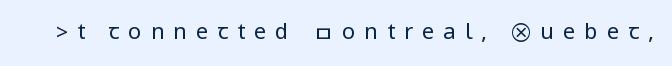
Rule under the text: the space is simply empty. The face looks like a standard text weight, possibly lighter. In terms of posture, this sample is upright. Between one letter and the next there's a generous, obvious gap.
